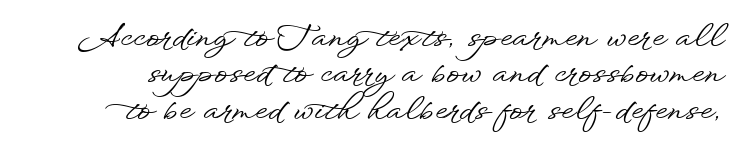
The specimen omits any rule beneath the text block's lines. Spacing verdict: proportional, widths tailored to each character. In terms of letterspacing, this is plain default setting. Line spacing here is tight. The compositor pushed each line to the right boundary.
